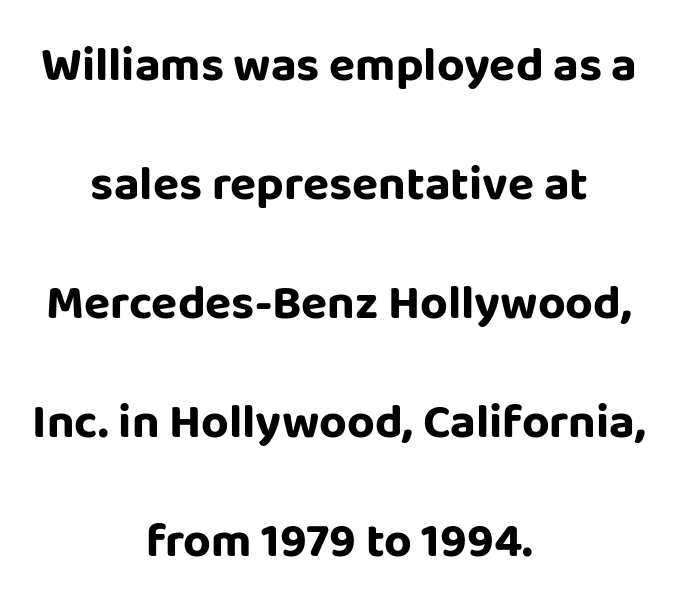
The image shows 48 px bold sans-serif type, upright; set centered, loose line spacing (2.48x), normal letter spacing, not underlined; low stroke contrast and a large x-height.
